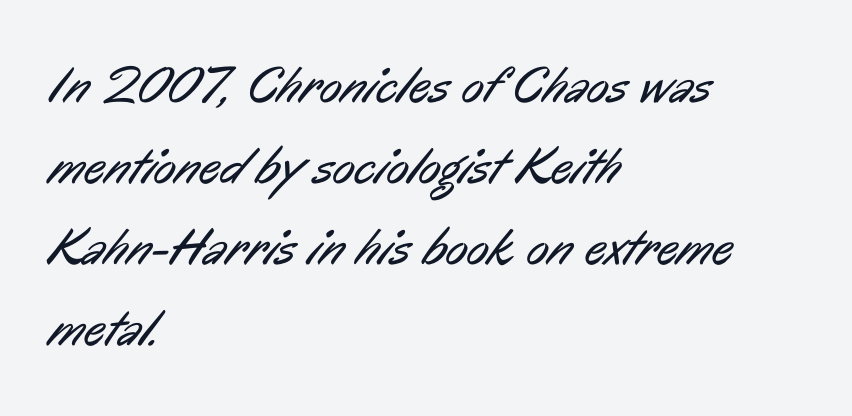
Does the copy run flush right? No — it runs flush left. Glyph-to-glyph distance matches everyday printed text. You could not count columns in this text — the font is proportionally spaced. Summary of vertical rhythm: regular, with standard interline spacing. Bare-footed words on every line.
